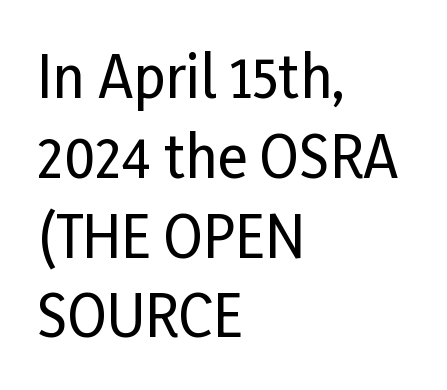
{"serif": "no", "italic": "no", "width": "condensed", "stroke_contrast": "low", "x_height": "medium", "monospaced": "no", "underline": "no", "align": "left", "line_spacing": "normal", "line_spacing_ratio": 1.4, "letter_spacing": "normal", "letter_spacing_em": 0.0, "glyph_px": 57}
